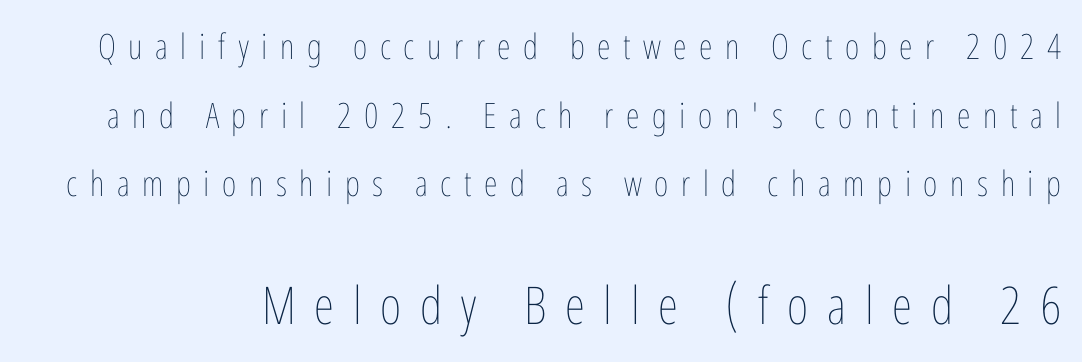
The image shows 52 px thin, condensed type, upright; set loose line spacing (1.96x), unusually wide letter spacing (+0.36 em), not underlined; the second (bottom) block is 1.49x larger; low stroke contrast and a medium x-height.
